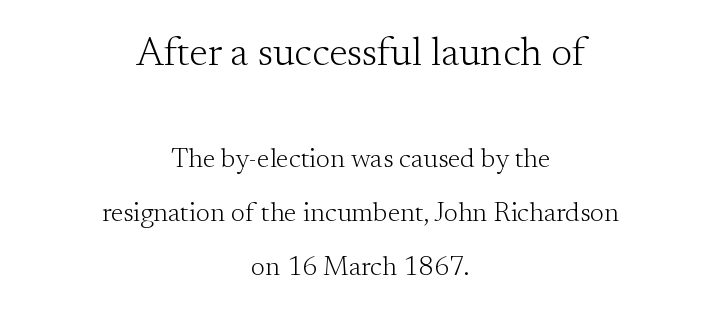
{"serif": "yes", "italic": "no", "bold": "no", "weight": "light", "width": "normal", "stroke_contrast": "medium", "x_height": "small", "monospaced": "no", "underline": "no", "align": "center", "line_spacing": "loose", "line_spacing_ratio": 2.0, "letter_spacing": "normal", "letter_spacing_em": 0.0, "larger_block": "first", "size_ratio": 1.48, "glyph_px": 40}
